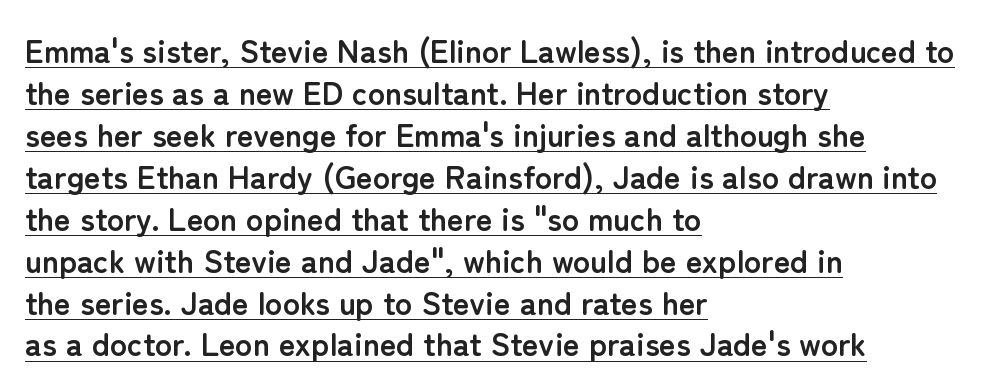
Q: Is the text bold? A: Yes.
Q: Is the text italic (slanted)? A: No, it is upright.
Q: Is the typeface a serif or a sans-serif typeface? A: Sans-serif.
Q: Is the text underlined? A: Yes.
Q: How is the paragraph aligned? A: Left-aligned.
Q: Is the spacing between letters normal or unusually wide? A: Normal.
Q: Is the spacing between lines tight, normal or loose? A: Normal.
Q: Width (condensed, normal, or wide)? A: Normal.
Q: Stroke contrast? A: Low.
Q: x-height? A: Medium.
Q: Monospaced? A: No.
